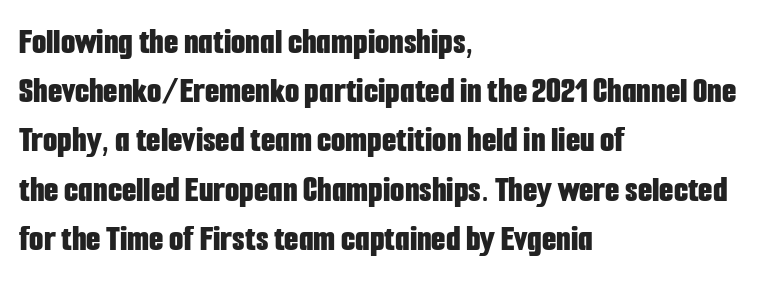
The image shows 37 px bold, condensed sans-serif type, upright; set left-aligned, normal line spacing (1.33x), normal letter spacing, not underlined; low stroke contrast and a medium x-height.
